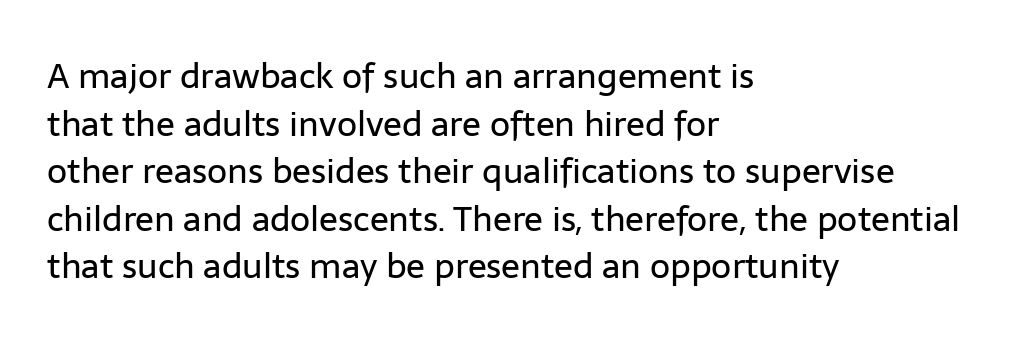
{"serif": "no", "italic": "no", "bold": "no", "weight": "regular", "width": "normal", "stroke_contrast": "low", "x_height": "medium", "monospaced": "no", "underline": "no", "align": "left", "line_spacing": "normal", "line_spacing_ratio": 1.36, "letter_spacing": "normal", "letter_spacing_em": 0.0, "glyph_px": 35}
